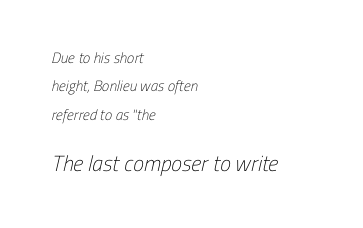
Q: Is the text bold? A: No.
Q: Is the text underlined? A: No.
Q: How is the paragraph aligned? A: Left-aligned.
Q: Is the spacing between letters normal or unusually wide? A: Normal.
Q: Which block of text is set in a larger size, the first (top) or the second (bottom)? A: The second (bottom) one.
